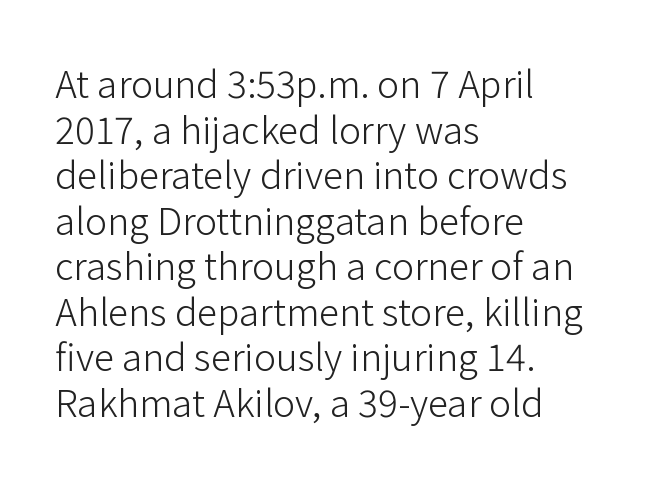
To sum up the face: it is a sans, with no serifs. A typesetter would call this proportional, since set widths differ per character. Caption: standard tracking, unaltered. Does the copy run flush right? No — it runs flush left.
